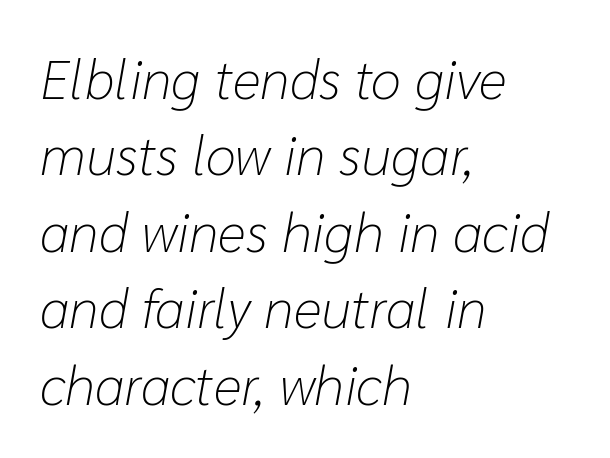
On a weight scale, this lands at 450 or below. The rendering uses a moderate line-height, typical for paragraphs. Casual observation: everything's shoved over to the left. Slant detected: the letters are inclined. The letters advance in unequal steps, a hallmark of proportional type.
